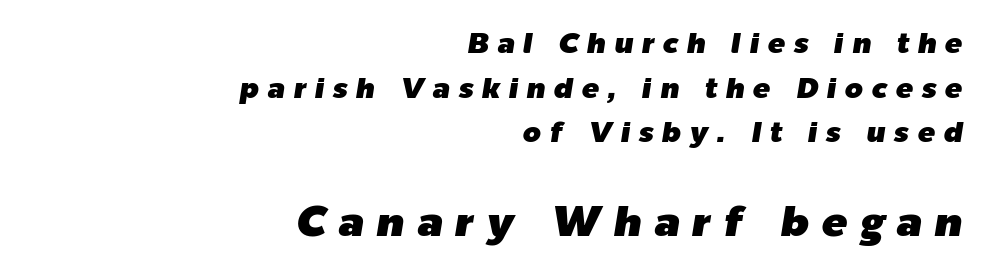
The image shows 43 px text type, italic (leaning right); set right-aligned, normal line spacing (1.54x), unusually wide letter spacing (+0.29 em), not underlined; the second (bottom) block is 1.48x larger; low stroke contrast and a medium x-height.
